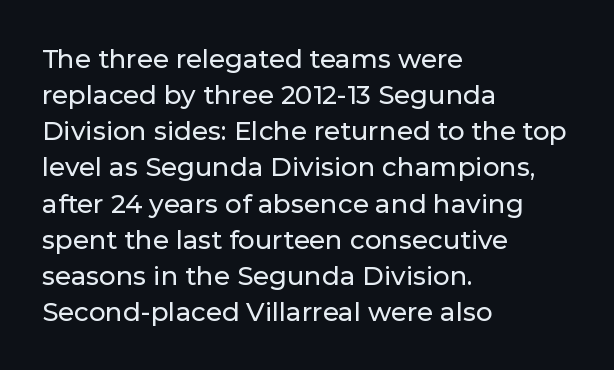
A typesetter would mark this as roman, not italic. Every row of glyphs begins at an identical x-position on the left. Descenders are the only things crossing below the line. Horizontal bands of white between lines are of average thickness.
